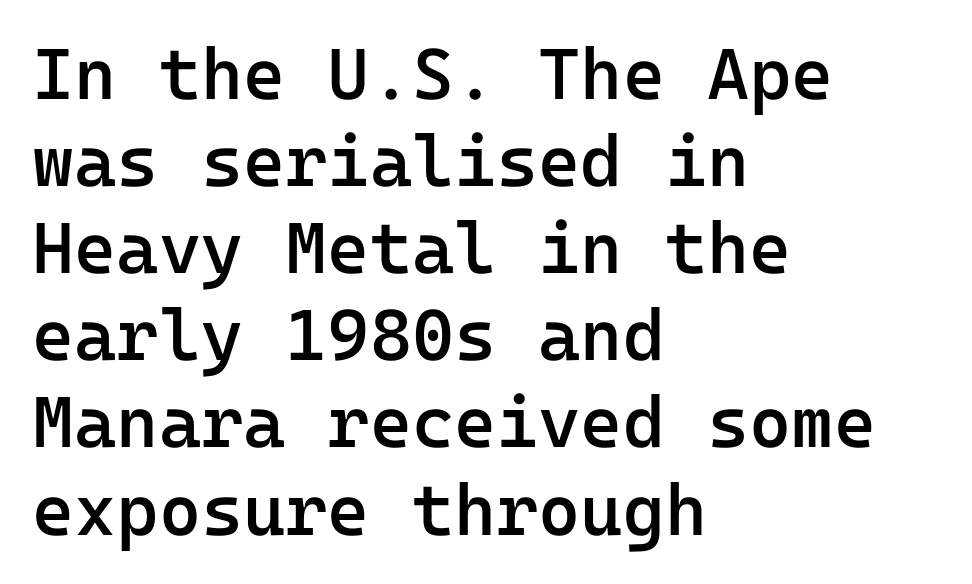
The image shows 72 px semibold sans-serif type, upright, monospaced; set left-aligned, line spacing 1.21x, normal letter spacing, not underlined; low stroke contrast and a medium x-height.
